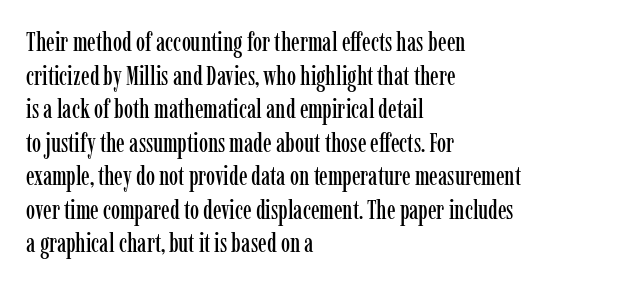
{"italic": "no", "underline": "no", "align": "left", "line_spacing": "normal", "line_spacing_ratio": 1.29, "letter_spacing": "normal", "letter_spacing_em": 0.0, "glyph_px": 26}
